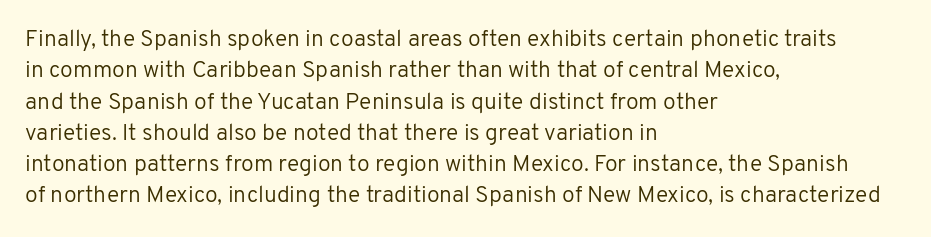
The image shows 23 px text type, upright; set left-aligned, normal line spacing (1.36x), normal letter spacing, not underlined.
